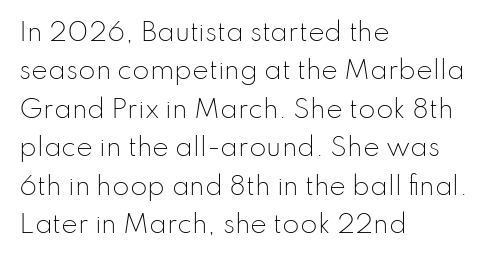
{"italic": "no", "bold": "no", "underline": "no", "align": "left", "line_spacing": "normal", "line_spacing_ratio": 1.54, "letter_spacing": "normal", "letter_spacing_em": 0.0, "glyph_px": 25}
